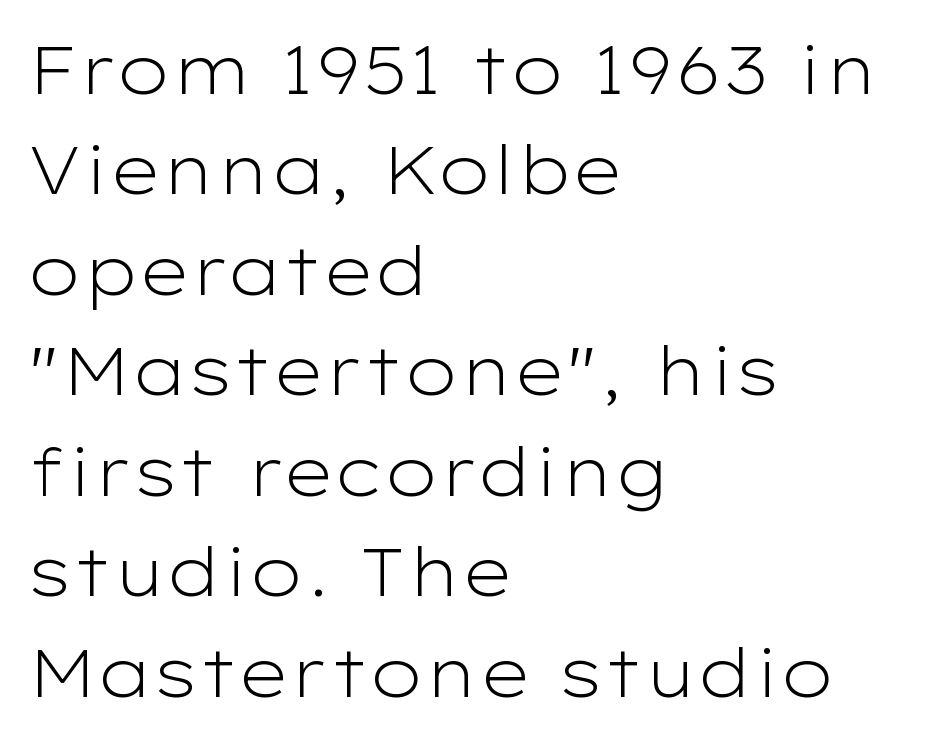
{"serif": "no", "italic": "no", "bold": "no", "weight": "light", "width": "wide", "stroke_contrast": "low", "x_height": "medium", "monospaced": "no", "underline": "no", "align": "left", "line_spacing": "normal", "line_spacing_ratio": 1.5, "letter_spacing": "normal", "letter_spacing_em": 0.0, "glyph_px": 67}
